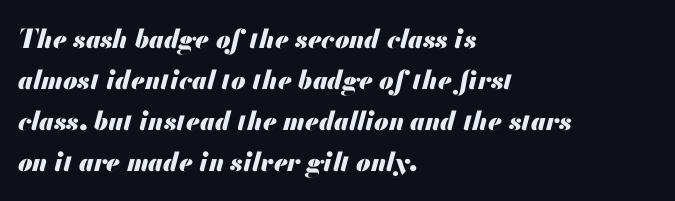
{"italic": "yes", "lean": "right", "slant_degrees": 13, "bold": "yes", "underline": "no", "align": "left", "line_spacing": "normal", "line_spacing_ratio": 1.58, "letter_spacing": "normal", "letter_spacing_em": 0.0, "glyph_px": 26}
